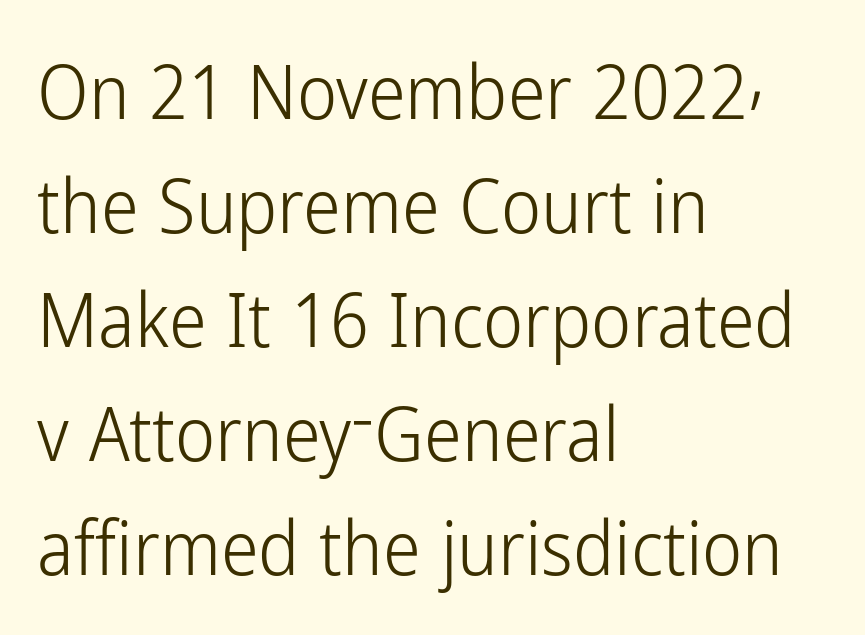
The image shows 76 px light, condensed sans-serif type, upright; set left-aligned, normal line spacing (1.5x), normal letter spacing, not underlined; low stroke contrast and a medium x-height.
